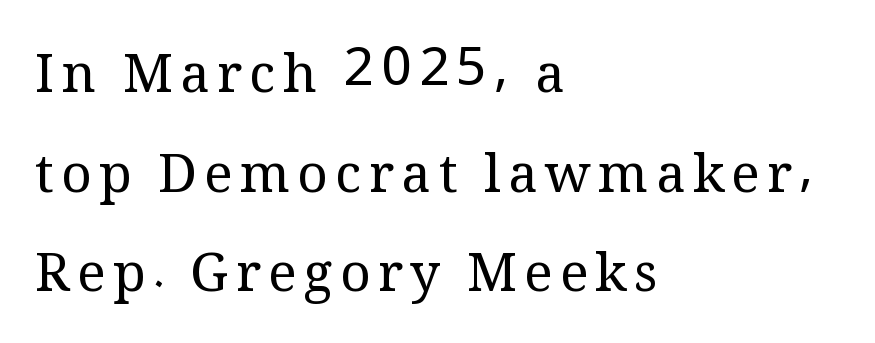
{"serif": "yes", "italic": "no", "bold": "no", "weight": "regular", "width": "normal", "stroke_contrast": "medium", "x_height": "medium", "monospaced": "no", "underline": "no", "align": "left", "line_spacing_ratio": 1.88, "glyph_px": 53}
